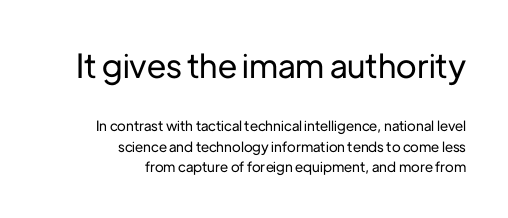
Q: Is the text italic (slanted)? A: No, it is upright.
Q: Is the typeface a serif or a sans-serif typeface? A: Sans-serif.
Q: Is the text underlined? A: No.
Q: How is the paragraph aligned? A: Right-aligned.
Q: Is the spacing between letters normal or unusually wide? A: Normal.
Q: Is the spacing between lines tight, normal or loose? A: Normal.
Q: Which block of text is set in a larger size, the first (top) or the second (bottom)? A: The first (top) one.
Q: Width (condensed, normal, or wide)? A: Normal.
Q: Stroke contrast? A: Low.
Q: x-height? A: Medium.
Q: Monospaced? A: No.
